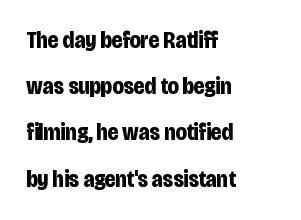
Q: Is the text bold? A: Yes.
Q: Is the text italic (slanted)? A: No, it is upright.
Q: Is the text underlined? A: No.
Q: How is the paragraph aligned? A: Left-aligned.
Q: Is the spacing between letters normal or unusually wide? A: Normal.
Q: Is the spacing between lines tight, normal or loose? A: Loose.
